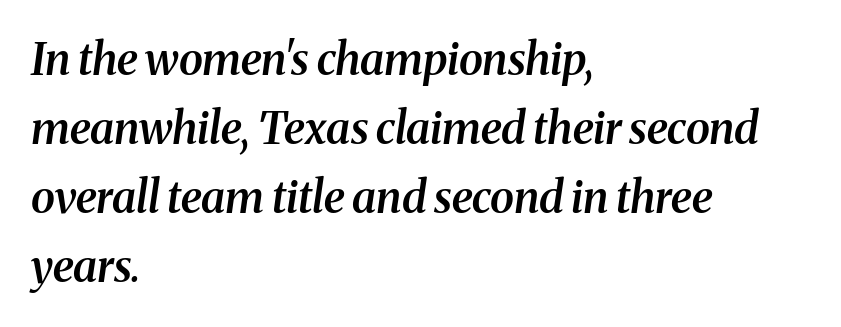
This sample has the flowing, uneven cadence of proportional lettering. The strip under each line holds only bare page. The glyphs have the mass of a demibold cut, below bold. The typesetter chose a ragged-right arrangement here.
